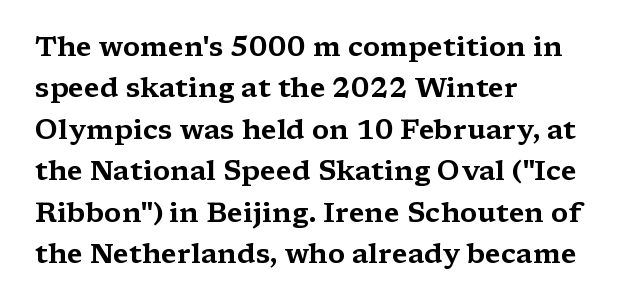
The image shows 28 px wide serif type, upright; set left-aligned, normal line spacing (1.48x), normal letter spacing, not underlined; medium stroke contrast and a medium x-height.
